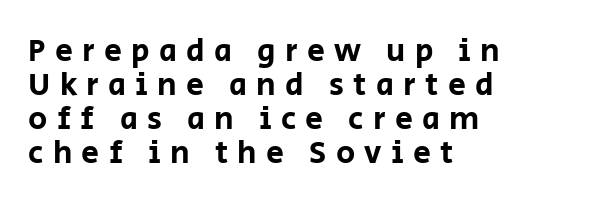
{"serif": "no", "italic": "no", "width": "normal", "stroke_contrast": "low", "x_height": "large", "monospaced": "no", "underline": "no", "align": "left", "line_spacing": "tight", "line_spacing_ratio": 1.06, "letter_spacing": "wide", "letter_spacing_em": 0.29, "glyph_px": 32}
